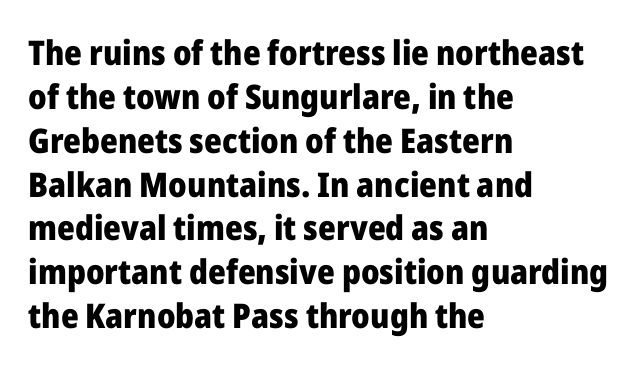
{"serif": "no", "italic": "no", "bold": "yes", "weight": "heavy", "width": "normal", "stroke_contrast": "low", "x_height": "medium", "monospaced": "no", "underline": "no", "align": "left", "line_spacing": "normal", "line_spacing_ratio": 1.29, "letter_spacing": "normal", "letter_spacing_em": 0.0, "glyph_px": 34}
